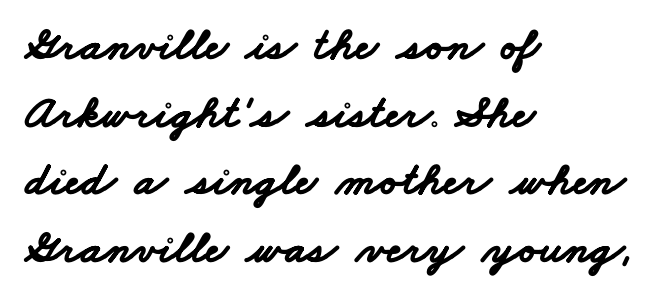
The image shows 47 px bold, wide sans-serif type; set left-aligned, normal line spacing (1.44x), normal letter spacing, not underlined; low stroke contrast and a small x-height.
